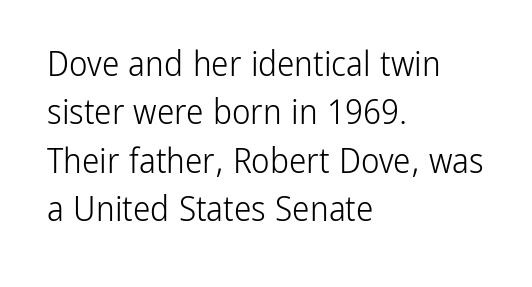
Q: Is the text bold? A: No.
Q: Is the text italic (slanted)? A: No, it is upright.
Q: Is the typeface a serif or a sans-serif typeface? A: Sans-serif.
Q: Is the text underlined? A: No.
Q: How is the paragraph aligned? A: Left-aligned.
Q: Is the spacing between letters normal or unusually wide? A: Normal.
Q: Is the spacing between lines tight, normal or loose? A: Normal.
Q: Width (condensed, normal, or wide)? A: Condensed.
Q: Stroke contrast? A: Low.
Q: x-height? A: Medium.
Q: Monospaced? A: No.
